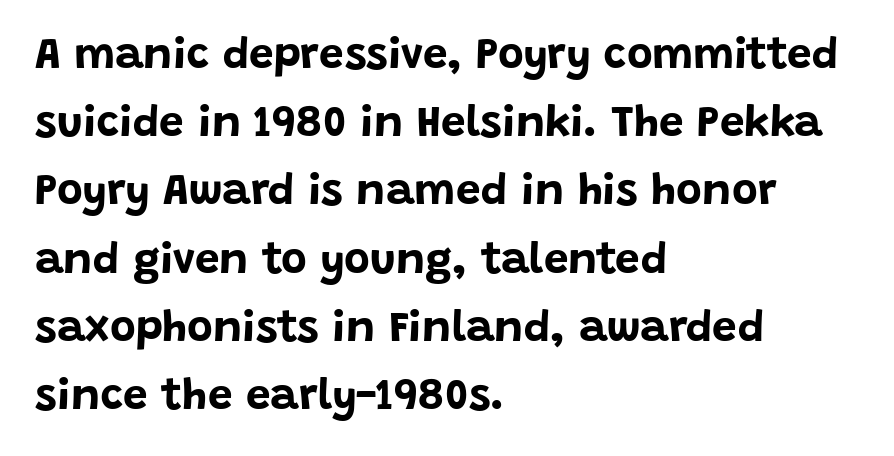
{"serif": "no", "italic": "no", "bold": "yes", "weight": "bold", "width": "normal", "stroke_contrast": "low", "x_height": "large", "monospaced": "no", "underline": "no", "align": "left", "line_spacing": "normal", "line_spacing_ratio": 1.55, "letter_spacing": "normal", "letter_spacing_em": 0.0, "glyph_px": 44}
